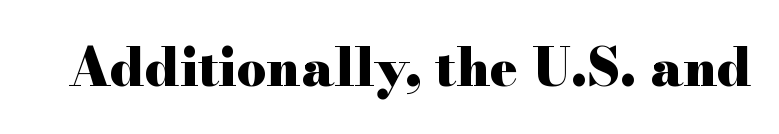
The image shows 52 px heavy, wide serif type, upright; set normal letter spacing, not underlined; high stroke contrast and a small x-height.
